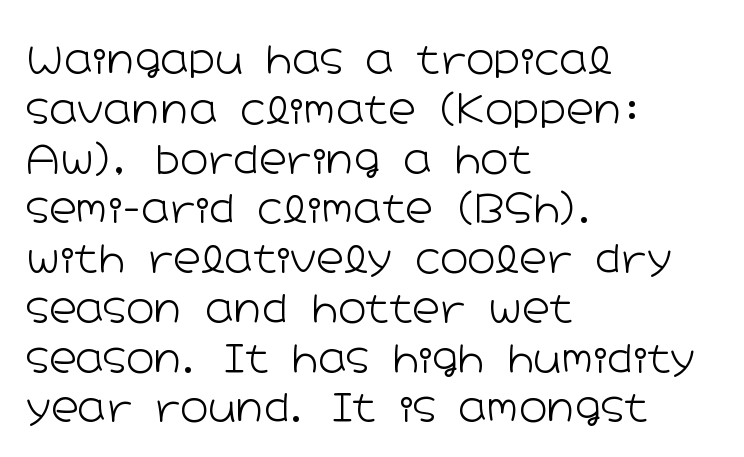
{"serif": "no", "italic": "no", "bold": "no", "weight": "light", "width": "wide", "stroke_contrast": "low", "x_height": "medium", "monospaced": "no", "underline": "no", "align": "left", "line_spacing": "normal", "line_spacing_ratio": 1.31, "letter_spacing": "normal", "letter_spacing_em": 0.0, "glyph_px": 38}
